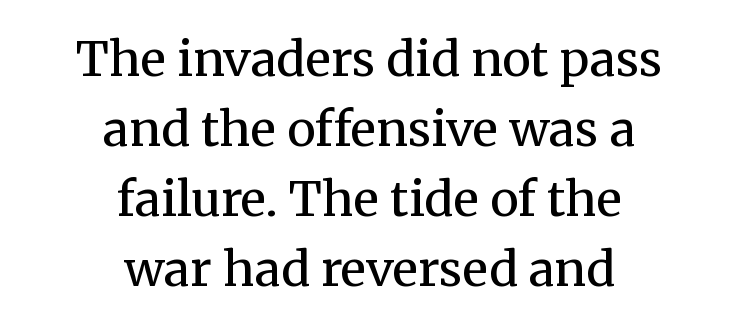
{"serif": "yes", "italic": "no", "bold": "no", "weight": "regular", "width": "normal", "stroke_contrast": "medium", "x_height": "medium", "monospaced": "no", "underline": "no", "align": "center", "line_spacing": "normal", "line_spacing_ratio": 1.46, "letter_spacing": "normal", "letter_spacing_em": 0.0, "glyph_px": 48}
